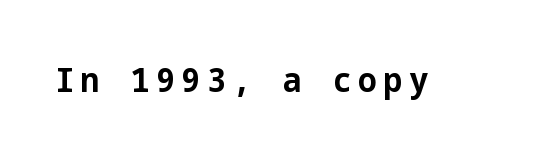
{"serif": "no", "italic": "no", "bold": "yes", "weight": "bold", "width": "normal", "stroke_contrast": "low", "x_height": "medium", "underline": "no", "glyph_px": 34}
